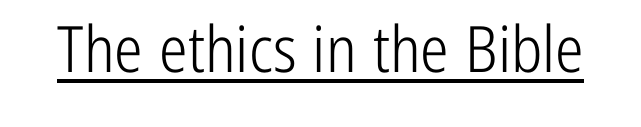
The image shows 64 px light, condensed sans-serif type, upright; set normal letter spacing, underlined; low stroke contrast and a medium x-height.
